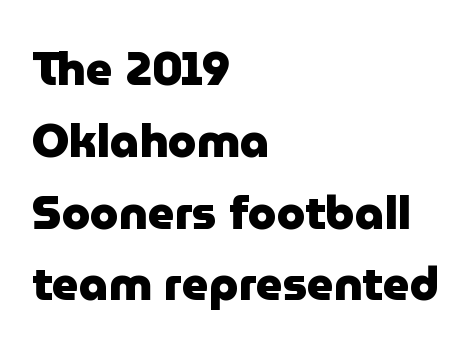
The rendering uses natural spacing where letterforms have individual widths. Every letter is thick-stroked: bold, no question. All the whitespace from short lines collects on the right. The typeface chosen for these lines omits serifs. The strip under each line holds only bare page. There is no visible air inserted between adjacent glyphs.
